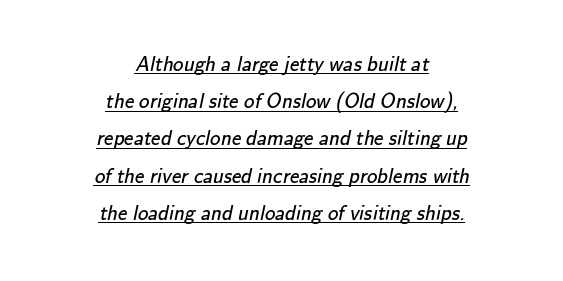
The letterforms sit at book weight or below. Has an underline been added? It has. The letterforms sit shoulder to shoulder at normal distance. Caption: multi-line text, centered on the measure.
